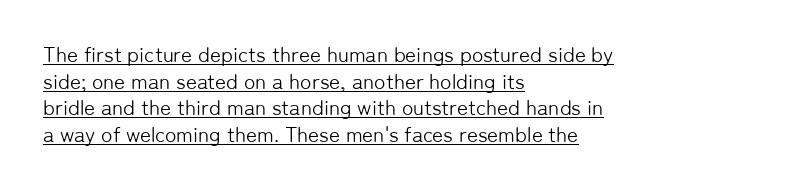
Q: Is the text bold? A: No.
Q: Is the text italic (slanted)? A: No, it is upright.
Q: Is the text underlined? A: Yes.
Q: How is the paragraph aligned? A: Left-aligned.
Q: Is the spacing between letters normal or unusually wide? A: Normal.
Q: Is the spacing between lines tight, normal or loose? A: Normal.
